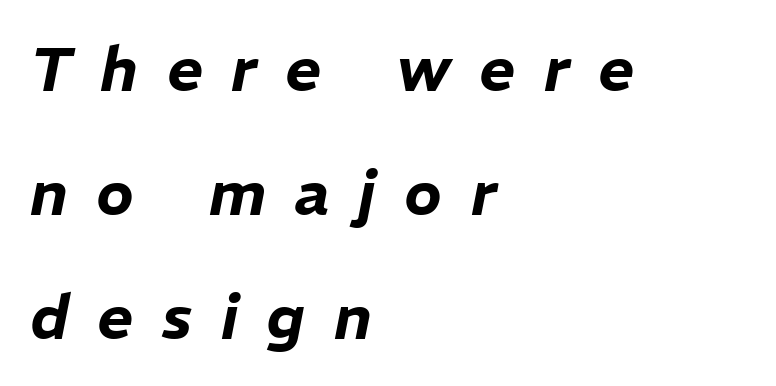
{"italic": "yes", "lean": "right", "slant_degrees": 11, "width": "normal", "stroke_contrast": "low", "x_height": "medium", "monospaced": "no", "underline": "no", "align": "left", "line_spacing": "loose", "line_spacing_ratio": 2.0, "letter_spacing": "wide", "letter_spacing_em": 0.46, "glyph_px": 62}
